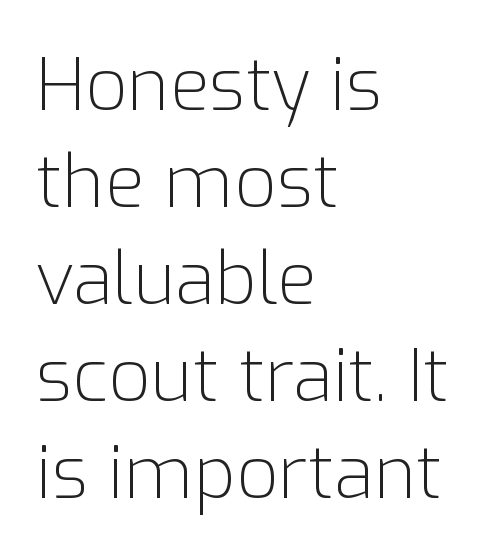
The image shows 73 px light sans-serif type, upright; set left-aligned, normal line spacing (1.33x), normal letter spacing, not underlined; low stroke contrast and a medium x-height.
